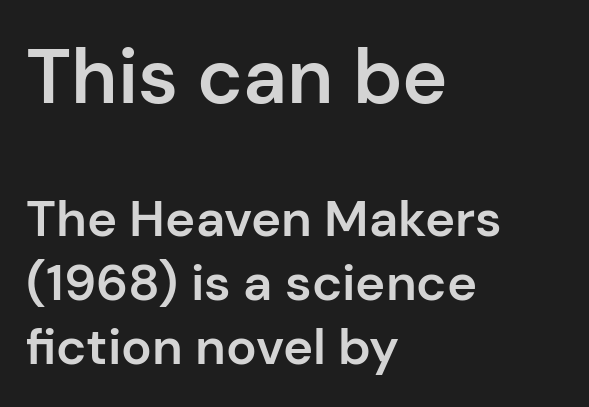
The image shows 77 px semibold sans-serif type, upright; set left-aligned, normal line spacing (1.26x), normal letter spacing, not underlined; the first (top) block is 1.51x larger; low stroke contrast and a medium x-height.
